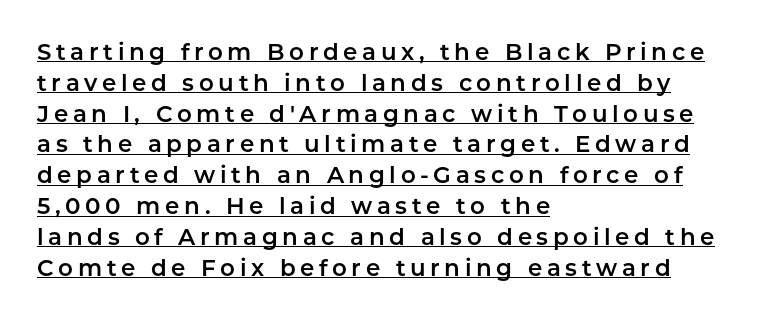
The rendering inserts visible extra space after every character. The passage is arranged the way most books set body copy — flush left. Underline: present. The type sits square on the baseline with zero lean. Vertically, the passage feels balanced, rows spaced as you'd expect.
